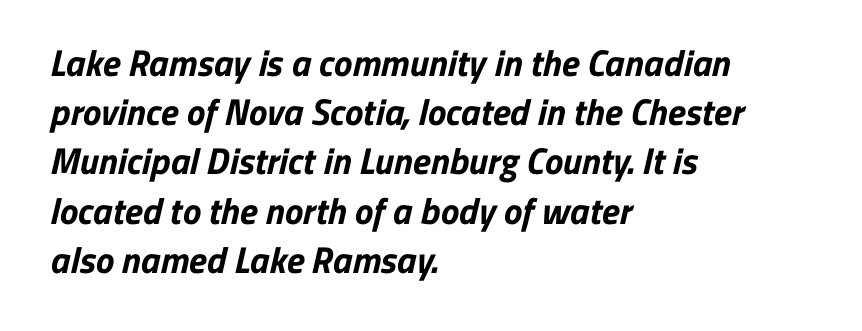
The image shows 37 px bold sans-serif type; set left-aligned, normal line spacing (1.33x), normal letter spacing, not underlined; low stroke contrast and a medium x-height.
